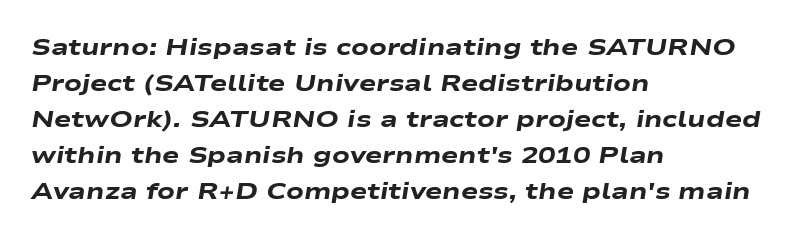
The image shows 23 px bold type, italic (leaning right); set left-aligned, normal line spacing (1.56x), normal letter spacing, not underlined.
